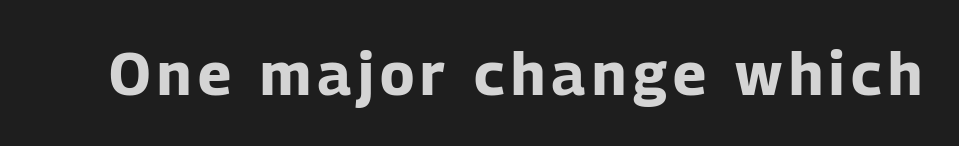
{"serif": "no", "italic": "no", "bold": "yes", "weight": "bold", "width": "normal", "stroke_contrast": "low", "x_height": "medium", "monospaced": "no", "underline": "no", "glyph_px": 59}
